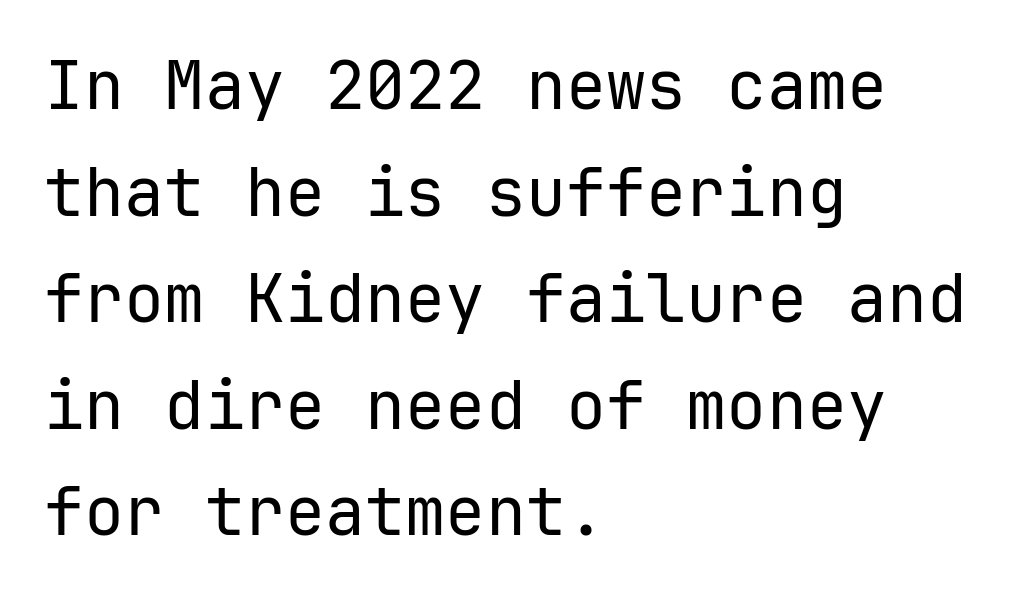
{"serif": "no", "italic": "no", "bold": "no", "weight": "regular", "width": "normal", "stroke_contrast": "low", "x_height": "medium", "underline": "no", "align": "left", "line_spacing": "normal", "line_spacing_ratio": 1.59, "letter_spacing": "normal", "letter_spacing_em": 0.0, "glyph_px": 67}
